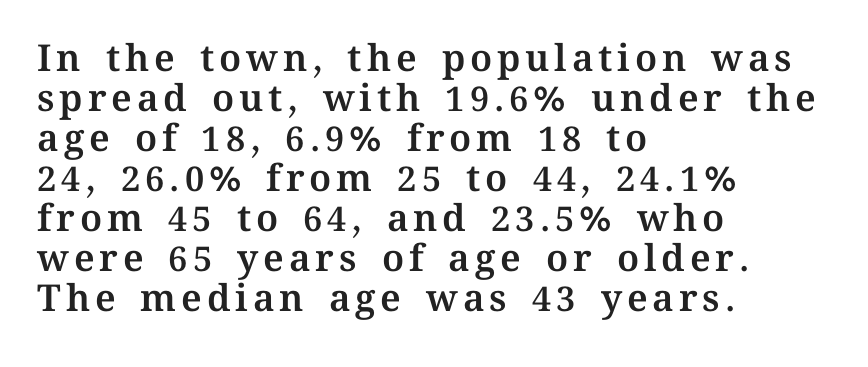
Q: Is the text italic (slanted)? A: No, it is upright.
Q: Is the text underlined? A: No.
Q: How is the paragraph aligned? A: Left-aligned.
Q: Is the spacing between lines tight, normal or loose? A: Tight.
Q: Width (condensed, normal, or wide)? A: Normal.
Q: Stroke contrast? A: Medium.
Q: x-height? A: Medium.
Q: Monospaced? A: No.
